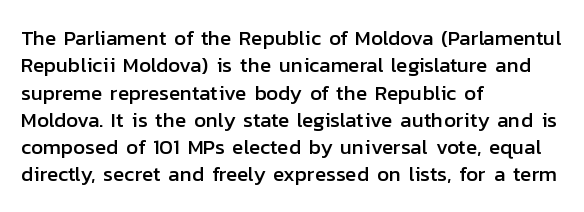
You could call the tracking neutral — neither tight nor loose. Honestly, there is no underline to notice here at all. This is roman type, the default non-slanted kind. Compared with a centered layout, this one pins lines to the left instead. Interline gaps are of average width in this sample.
